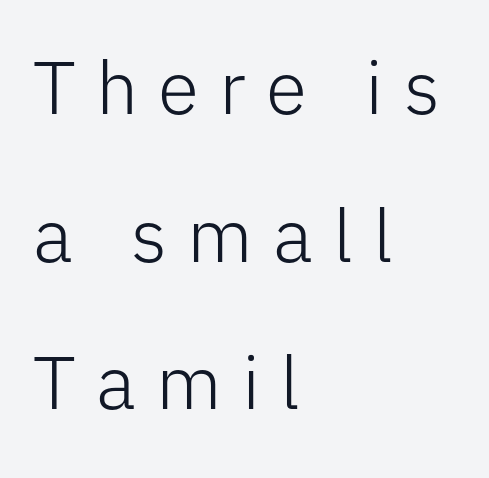
Q: Is the text bold? A: No.
Q: Is the text italic (slanted)? A: No, it is upright.
Q: Is the typeface a serif or a sans-serif typeface? A: Sans-serif.
Q: Is the text underlined? A: No.
Q: How is the paragraph aligned? A: Left-aligned.
Q: Is the spacing between letters normal or unusually wide? A: Unusually wide.
Q: Is the spacing between lines tight, normal or loose? A: Loose.
Q: Width (condensed, normal, or wide)? A: Normal.
Q: Stroke contrast? A: Low.
Q: x-height? A: Medium.
Q: Monospaced? A: No.
